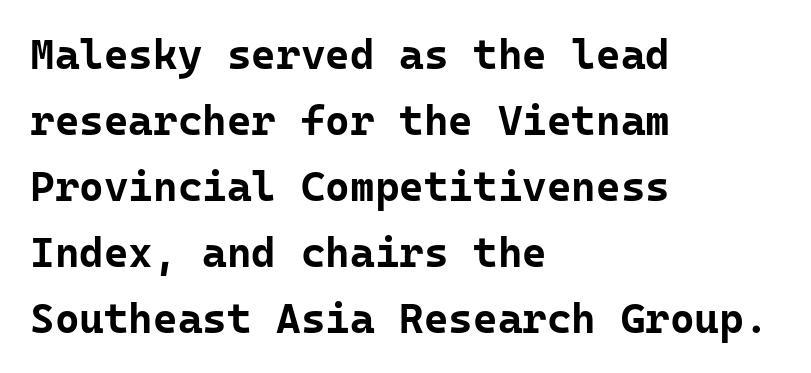
The image shows 42 px bold sans-serif type, upright, monospaced; set left-aligned, normal line spacing (1.57x), normal letter spacing, not underlined; low stroke contrast and a medium x-height.
